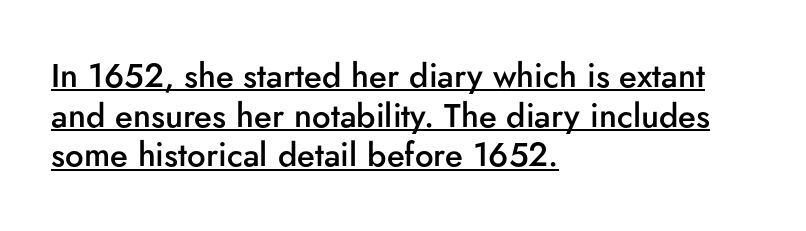
The image shows 33 px semibold sans-serif type, upright; set left-aligned, line spacing 1.2x, normal letter spacing, underlined; low stroke contrast and a small x-height.
